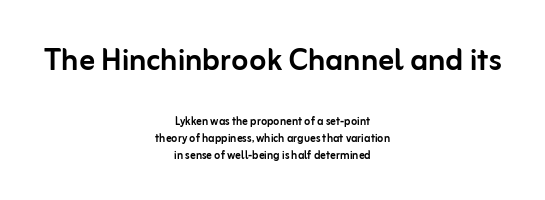
Q: Is the text italic (slanted)? A: No, it is upright.
Q: Is the typeface a serif or a sans-serif typeface? A: Sans-serif.
Q: Is the text underlined? A: No.
Q: How is the paragraph aligned? A: Centered.
Q: Is the spacing between letters normal or unusually wide? A: Normal.
Q: Which block of text is set in a larger size, the first (top) or the second (bottom)? A: The first (top) one.
Q: Width (condensed, normal, or wide)? A: Normal.
Q: Stroke contrast? A: Low.
Q: x-height? A: Medium.
Q: Monospaced? A: No.
